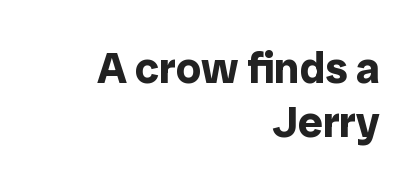
Q: Is the text bold? A: Yes.
Q: Is the text italic (slanted)? A: No, it is upright.
Q: Is the typeface a serif or a sans-serif typeface? A: Sans-serif.
Q: Is the text underlined? A: No.
Q: How is the paragraph aligned? A: Right-aligned.
Q: Is the spacing between letters normal or unusually wide? A: Normal.
Q: Width (condensed, normal, or wide)? A: Normal.
Q: Stroke contrast? A: Low.
Q: x-height? A: Medium.
Q: Monospaced? A: No.
